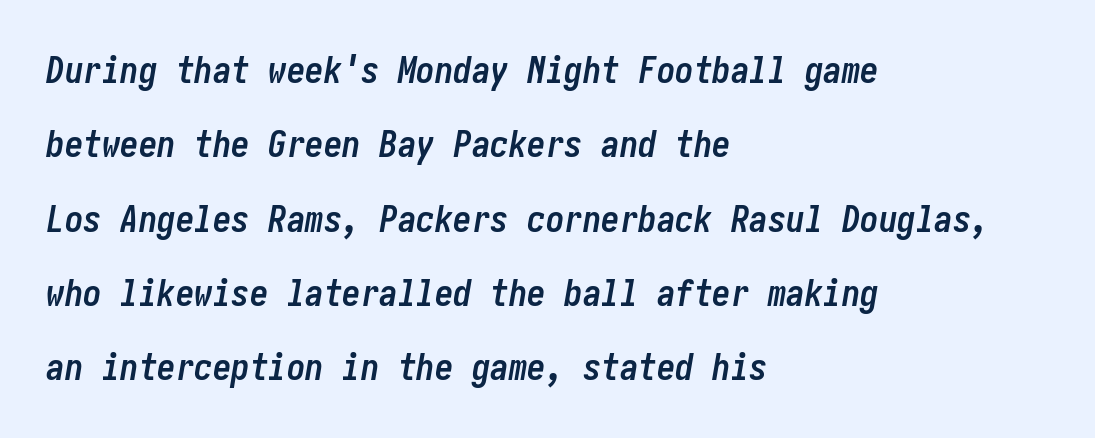
{"italic": "yes", "lean": "right", "slant_degrees": 10, "bold": "yes", "weight": "semibold", "width": "condensed", "stroke_contrast": "low", "x_height": "medium", "underline": "no", "align": "left", "line_spacing": "loose", "line_spacing_ratio": 2.01, "letter_spacing": "normal", "letter_spacing_em": 0.0, "glyph_px": 37}
